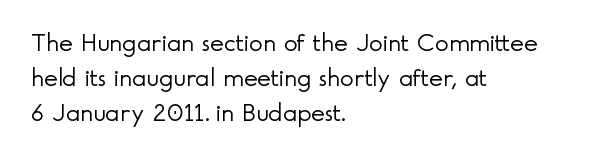
Q: Is the text bold? A: No.
Q: Is the text italic (slanted)? A: No, it is upright.
Q: Is the text underlined? A: No.
Q: How is the paragraph aligned? A: Left-aligned.
Q: Is the spacing between letters normal or unusually wide? A: Normal.
Q: Is the spacing between lines tight, normal or loose? A: Normal.
